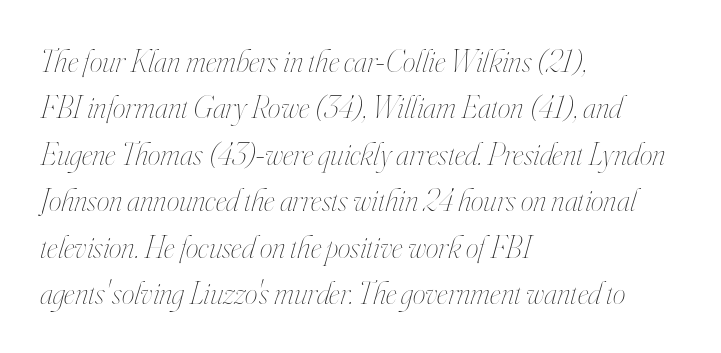
{"italic": "yes", "lean": "right", "slant_degrees": 16, "bold": "no", "weight": "thin", "width": "condensed", "stroke_contrast": "high", "x_height": "small", "monospaced": "no", "underline": "no", "align": "left", "line_spacing": "normal", "line_spacing_ratio": 1.45, "letter_spacing": "normal", "letter_spacing_em": 0.0, "glyph_px": 32}
